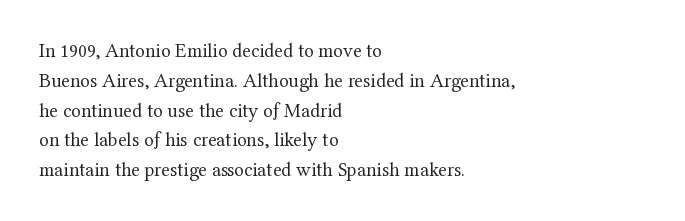
The image shows 20 px text type, upright; set left-aligned, normal line spacing (1.49x), normal letter spacing, not underlined.
